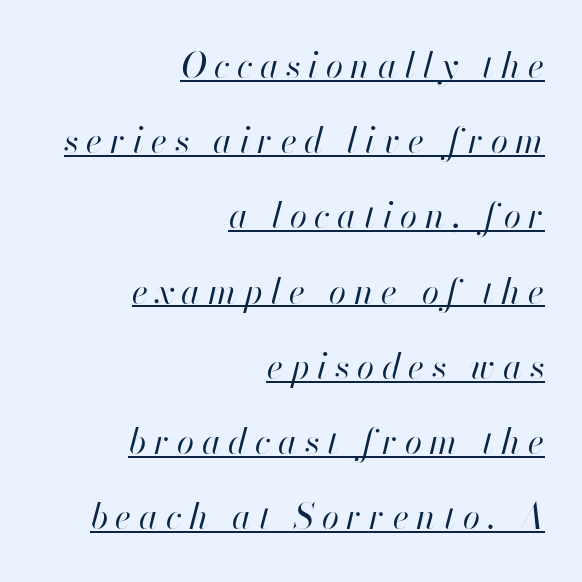
{"italic": "yes", "lean": "right", "slant_degrees": 13, "bold": "no", "weight": "regular", "width": "normal", "stroke_contrast": "high", "x_height": "small", "monospaced": "no", "underline": "yes", "align": "right", "line_spacing": "loose", "line_spacing_ratio": 2.15, "letter_spacing": "wide", "letter_spacing_em": 0.22, "glyph_px": 35}
